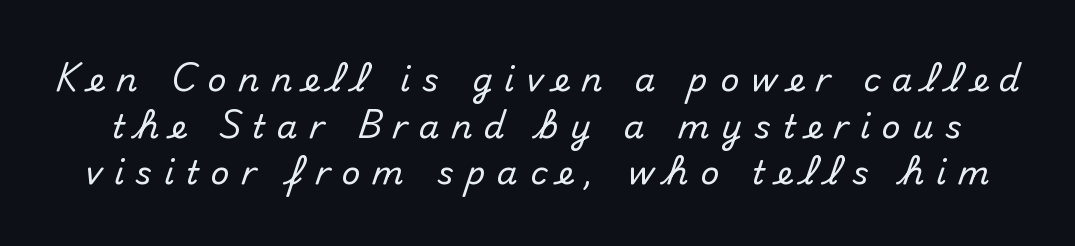
Q: Is the text italic (slanted)? A: Yes.
Q: Is the typeface a serif or a sans-serif typeface? A: Sans-serif.
Q: Is the text underlined? A: No.
Q: Is the spacing between letters normal or unusually wide? A: Unusually wide.
Q: Is the spacing between lines tight, normal or loose? A: Normal.
Q: Width (condensed, normal, or wide)? A: Normal.
Q: Stroke contrast? A: Medium.
Q: x-height? A: Small.
Q: Monospaced? A: No.
